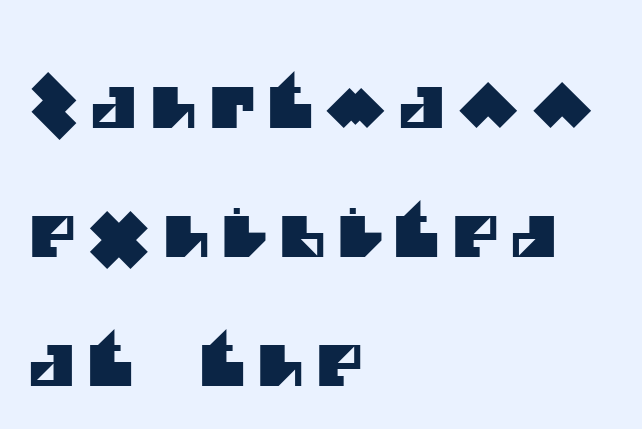
{"serif": "no", "width": "normal", "stroke_contrast": "medium", "x_height": "large", "monospaced": "no", "underline": "no", "align": "left", "line_spacing": "loose", "line_spacing_ratio": 2.3, "letter_spacing": "wide", "letter_spacing_em": 0.23, "glyph_px": 56}
